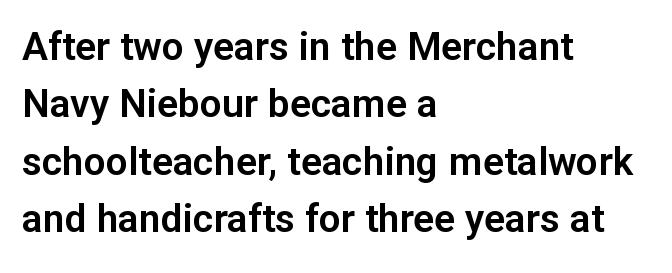
Q: Is the text italic (slanted)? A: No, it is upright.
Q: Is the typeface a serif or a sans-serif typeface? A: Sans-serif.
Q: Is the text underlined? A: No.
Q: How is the paragraph aligned? A: Left-aligned.
Q: Is the spacing between letters normal or unusually wide? A: Normal.
Q: Is the spacing between lines tight, normal or loose? A: Normal.
Q: Width (condensed, normal, or wide)? A: Normal.
Q: Stroke contrast? A: Low.
Q: x-height? A: Medium.
Q: Monospaced? A: No.
